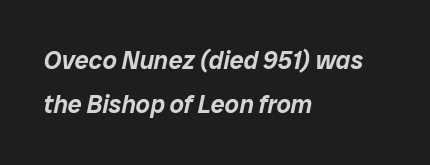
The image shows 25 px text type, italic (leaning right); set left-aligned, line spacing 1.76x, normal letter spacing, not underlined.
